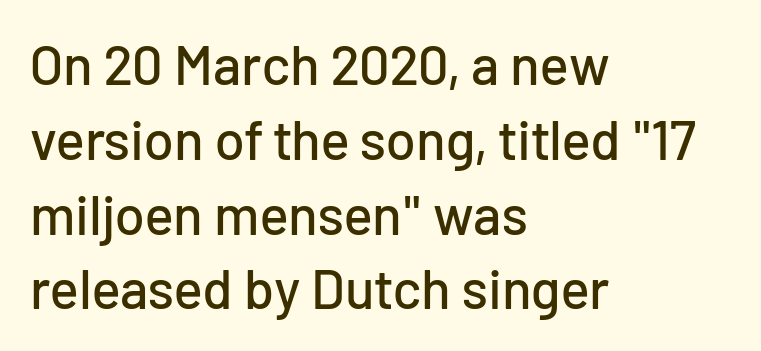
Q: Is the text italic (slanted)? A: No, it is upright.
Q: Is the typeface a serif or a sans-serif typeface? A: Sans-serif.
Q: Is the text underlined? A: No.
Q: How is the paragraph aligned? A: Left-aligned.
Q: Is the spacing between letters normal or unusually wide? A: Normal.
Q: Is the spacing between lines tight, normal or loose? A: Normal.
Q: Width (condensed, normal, or wide)? A: Normal.
Q: Stroke contrast? A: Low.
Q: x-height? A: Medium.
Q: Monospaced? A: No.
